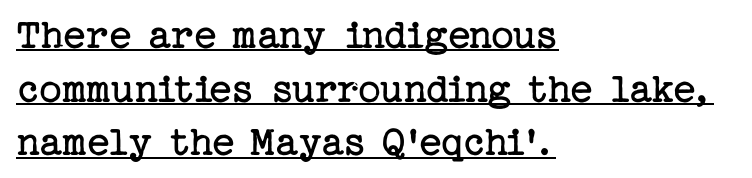
A serif font was chosen for this passage. The lettering holds an erect, upright posture throughout. A continuous stroke trails under the words, as in a hyperlink. The letterforms sit at book weight or below. Does the copy run flush right? No — it runs flush left.
